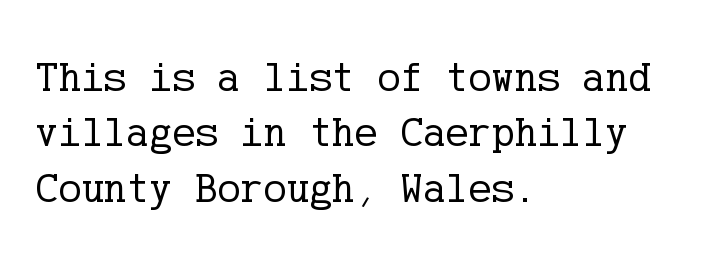
{"serif": "yes", "italic": "no", "bold": "no", "weight": "regular", "width": "normal", "stroke_contrast": "low", "x_height": "medium", "underline": "no", "align": "left", "line_spacing": "normal", "line_spacing_ratio": 1.29, "letter_spacing": "normal", "letter_spacing_em": 0.0, "glyph_px": 43}
